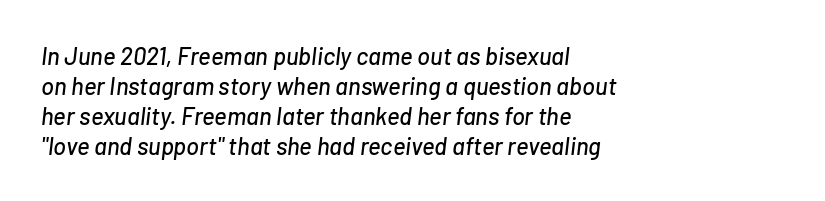
The image shows 24 px text type, italic (leaning right); set left-aligned, normal line spacing (1.25x), normal letter spacing, not underlined.
